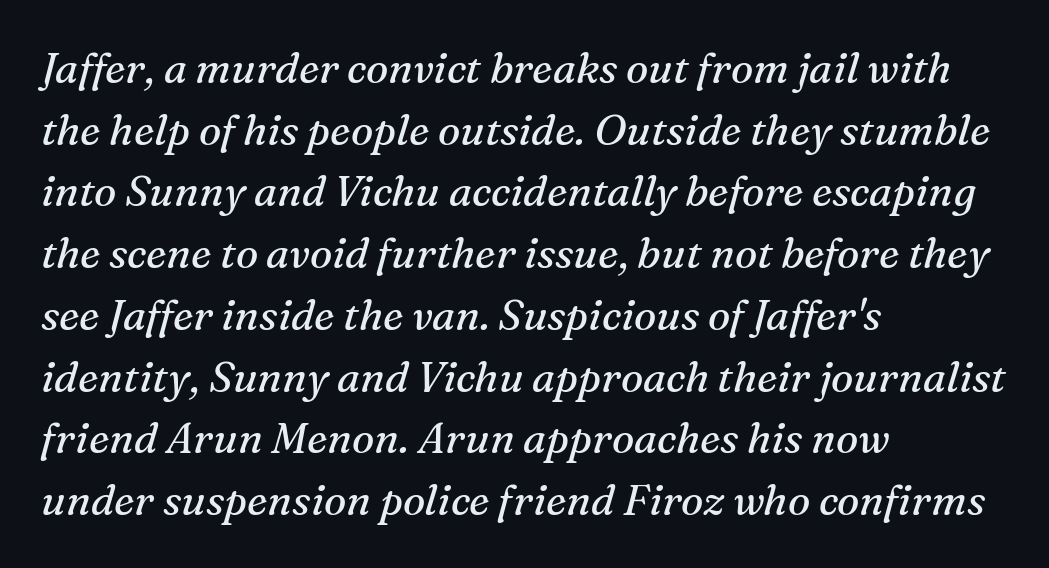
Q: Is the text bold? A: No.
Q: Is the text italic (slanted)? A: Yes, it leans right by about 16 degrees.
Q: Is the typeface a serif or a sans-serif typeface? A: Serif.
Q: Is the text underlined? A: No.
Q: How is the paragraph aligned? A: Left-aligned.
Q: Is the spacing between letters normal or unusually wide? A: Normal.
Q: Is the spacing between lines tight, normal or loose? A: Normal.
Q: Width (condensed, normal, or wide)? A: Normal.
Q: Stroke contrast? A: Medium.
Q: x-height? A: Medium.
Q: Monospaced? A: No.
